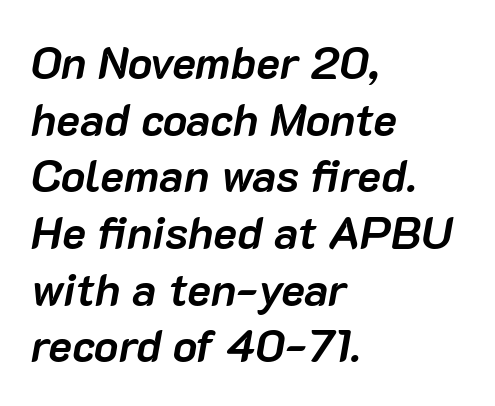
The image shows 45 px semibold type, italic (leaning right); set left-aligned, normal line spacing (1.26x), normal letter spacing, not underlined; low stroke contrast and a medium x-height.
